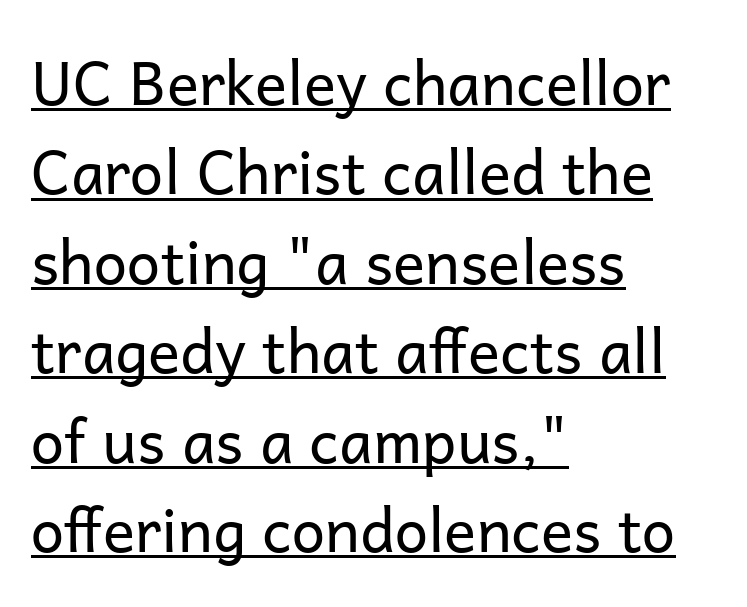
Evenly set lines give the paragraph a standard silhouette. These lines are set flush left with a ragged right edge. You could not count columns in this text — the font is proportionally spaced. The letters look calm and open, with moderate or lighter stems.
